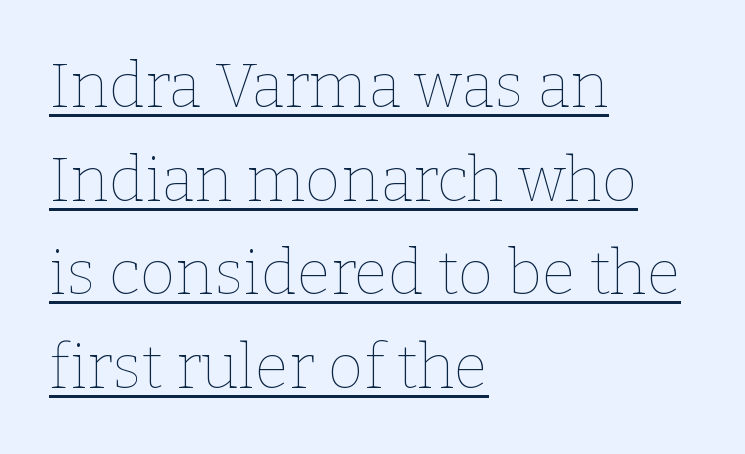
{"italic": "no", "bold": "no", "weight": "thin", "width": "normal", "stroke_contrast": "low", "x_height": "medium", "monospaced": "no", "underline": "yes", "align": "left", "line_spacing": "normal", "line_spacing_ratio": 1.51, "letter_spacing": "normal", "letter_spacing_em": 0.0, "glyph_px": 62}
